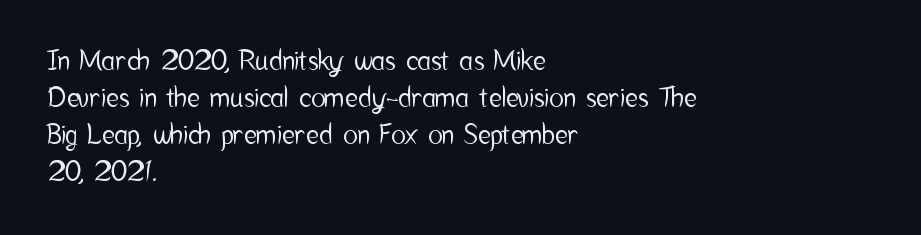
The image shows 27 px text type, upright; set left-aligned, normal line spacing (1.37x), normal letter spacing, not underlined.
